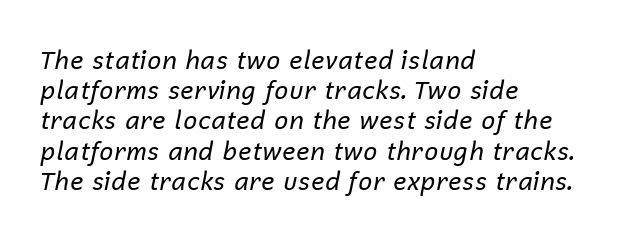
Q: Is the text bold? A: No.
Q: Is the text italic (slanted)? A: Yes, it leans right by about 12 degrees.
Q: Is the text underlined? A: No.
Q: How is the paragraph aligned? A: Left-aligned.
Q: Is the spacing between letters normal or unusually wide? A: Normal.
